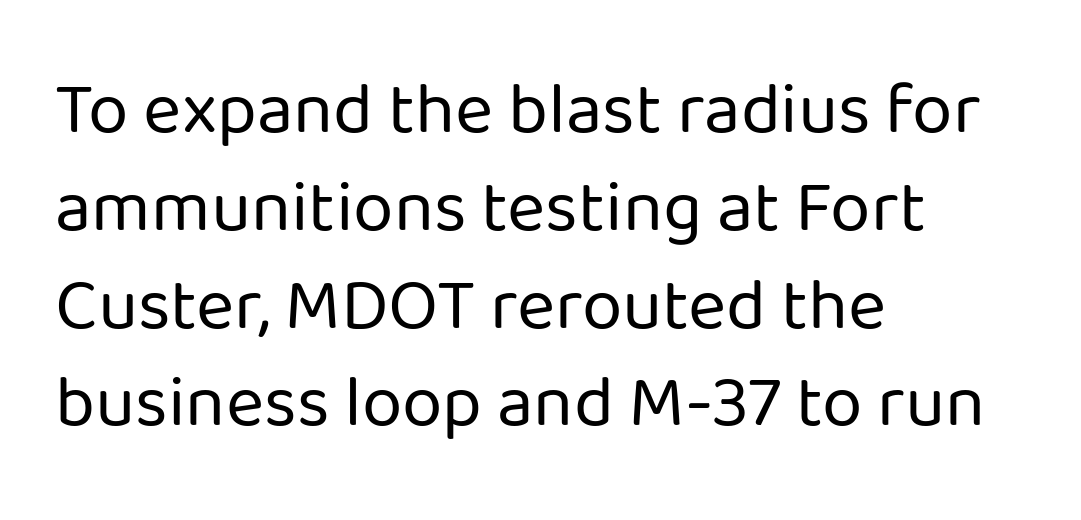
Each row of text sits above clean, open space. Note: no serifs on the glyphs. In terms of letterspacing, this is plain default setting. The lines sit at an ordinary, default distance from one another.
